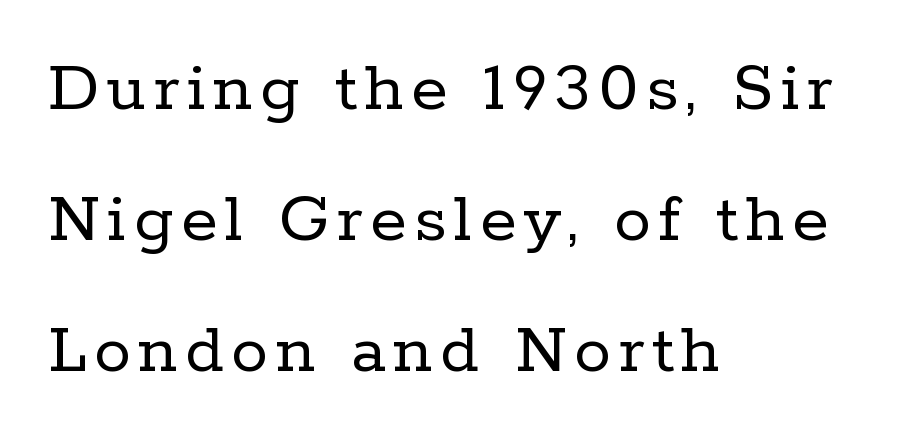
The image shows 74 px regular-weight serif type, upright; set left-aligned, line spacing 1.77x, not underlined; low stroke contrast and a medium x-height.
